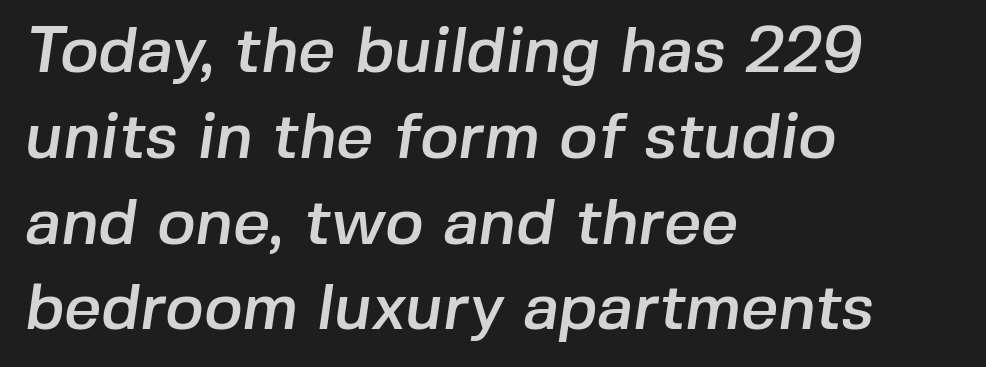
{"serif": "no", "width": "normal", "stroke_contrast": "low", "x_height": "medium", "monospaced": "no", "underline": "no", "align": "left", "line_spacing": "normal", "line_spacing_ratio": 1.32, "letter_spacing": "normal", "letter_spacing_em": 0.0, "glyph_px": 65}
